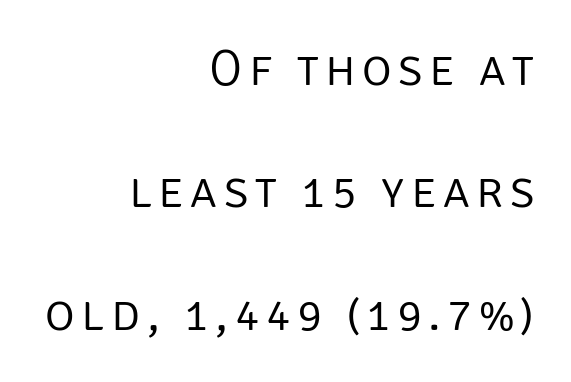
The image shows 51 px light sans-serif type, upright; set right-aligned, loose line spacing (2.4x), not underlined; low stroke contrast and a large x-height.
